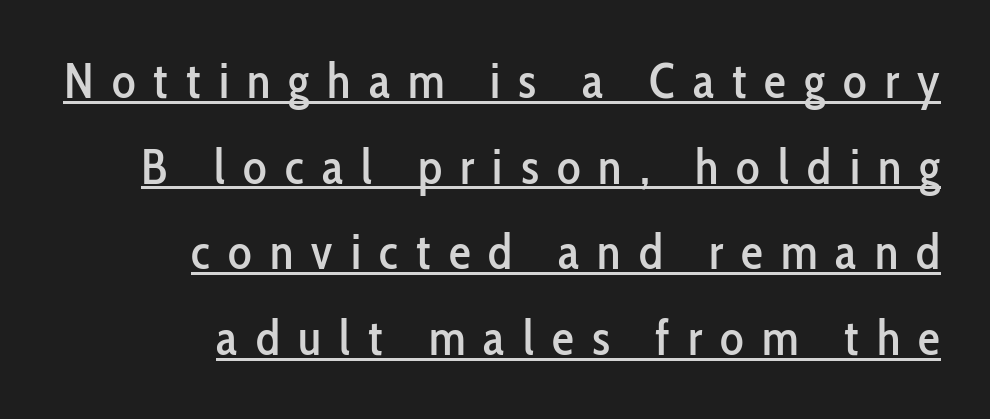
The image shows 49 px condensed sans-serif type, upright; set right-aligned, line spacing 1.75x, unusually wide letter spacing (+0.37 em), underlined; low stroke contrast and a medium x-height.
